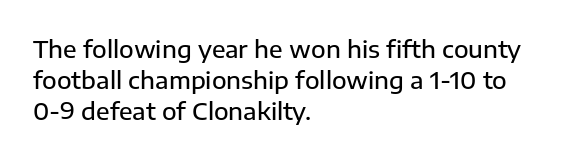
Q: Is the text italic (slanted)? A: No, it is upright.
Q: Is the text underlined? A: No.
Q: How is the paragraph aligned? A: Left-aligned.
Q: Is the spacing between letters normal or unusually wide? A: Normal.
Q: Is the spacing between lines tight, normal or loose? A: Normal.
